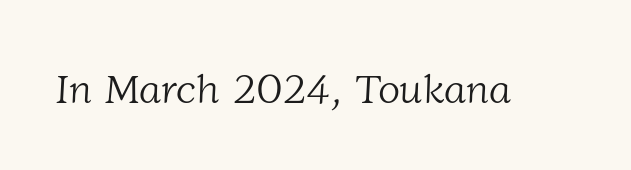
The image shows 41 px light serif type; set normal letter spacing, not underlined; low stroke contrast and a medium x-height.
